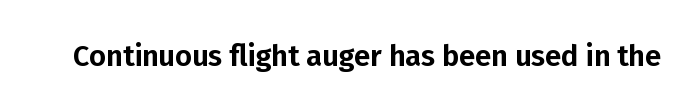
Q: Is the text italic (slanted)? A: No, it is upright.
Q: Is the typeface a serif or a sans-serif typeface? A: Sans-serif.
Q: Is the text underlined? A: No.
Q: Is the spacing between letters normal or unusually wide? A: Normal.
Q: Width (condensed, normal, or wide)? A: Normal.
Q: Stroke contrast? A: Low.
Q: x-height? A: Medium.
Q: Monospaced? A: No.
